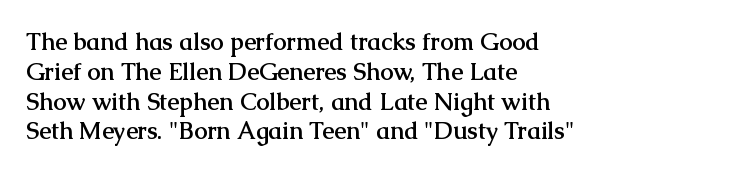
{"italic": "no", "bold": "yes", "underline": "no", "align": "left", "line_spacing_ratio": 1.24, "letter_spacing": "normal", "letter_spacing_em": 0.0, "glyph_px": 24}
